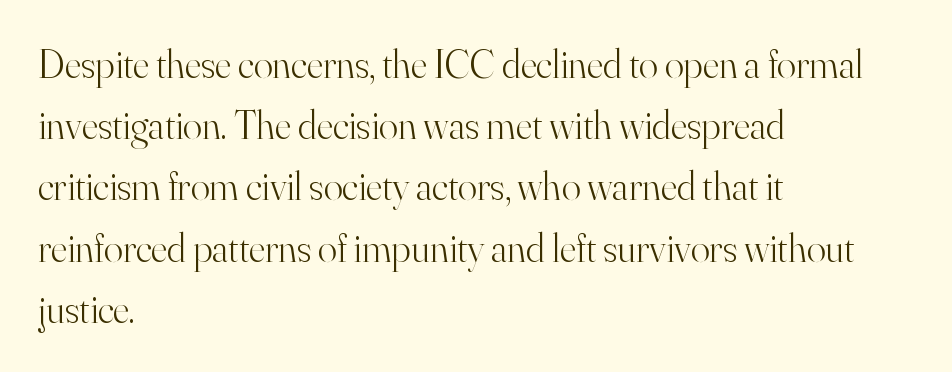
The image shows 40 px light serif type, upright; set left-aligned, normal line spacing (1.53x), normal letter spacing, not underlined; high stroke contrast and a small x-height.
